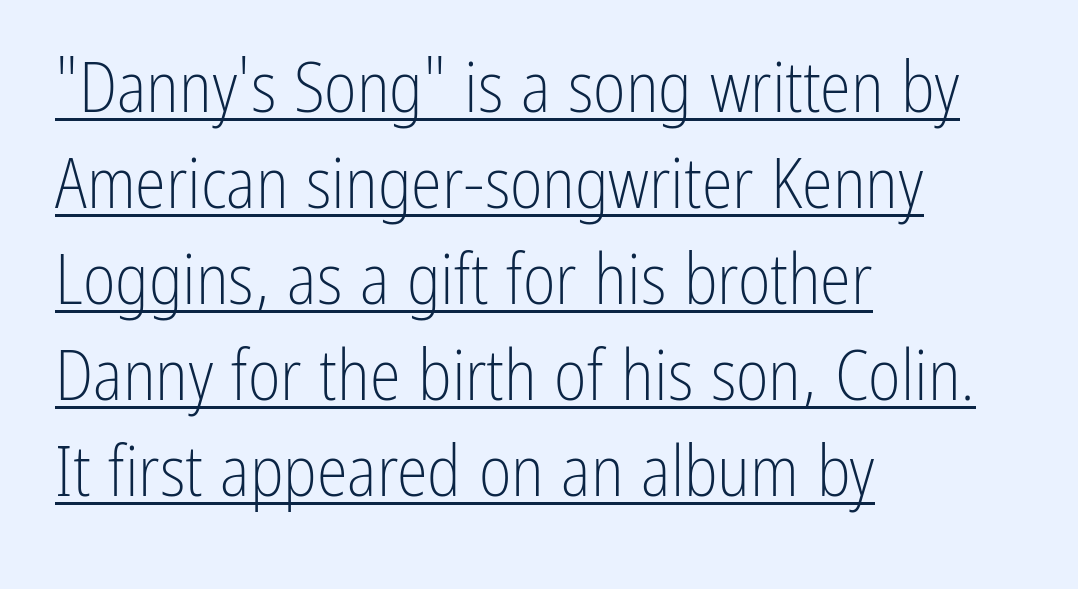
Q: Is the text bold? A: No.
Q: Is the text italic (slanted)? A: No, it is upright.
Q: Is the typeface a serif or a sans-serif typeface? A: Sans-serif.
Q: Is the text underlined? A: Yes.
Q: How is the paragraph aligned? A: Left-aligned.
Q: Is the spacing between letters normal or unusually wide? A: Normal.
Q: Is the spacing between lines tight, normal or loose? A: Normal.
Q: Width (condensed, normal, or wide)? A: Condensed.
Q: Stroke contrast? A: Low.
Q: x-height? A: Medium.
Q: Monospaced? A: No.
